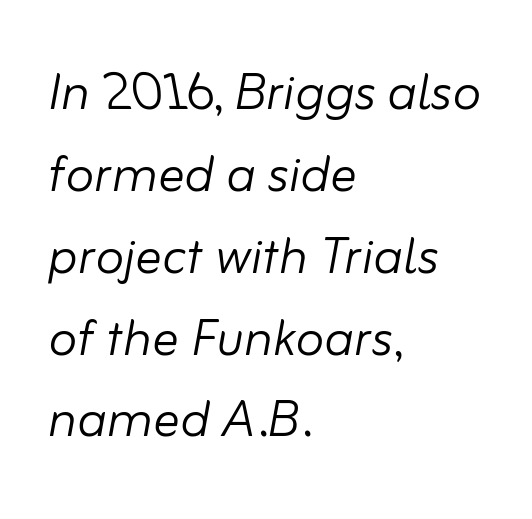
The image shows 66 px light type, italic (leaning right); set left-aligned, line spacing 1.24x, normal letter spacing, not underlined; low stroke contrast and a small x-height.
